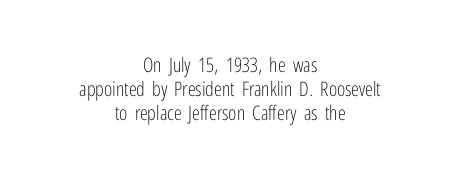
The image shows 20 px text type, upright; set centered, line spacing 1.19x, normal letter spacing, not underlined.
